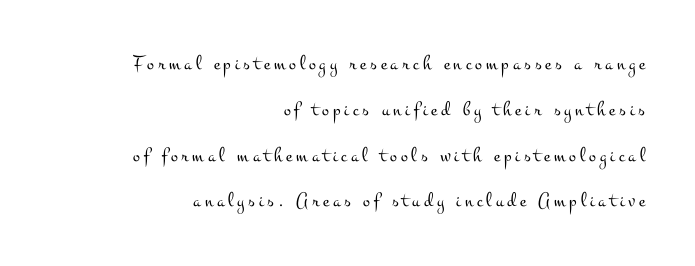
{"bold": "no", "underline": "no", "align": "right", "line_spacing": "loose", "line_spacing_ratio": 2.18, "glyph_px": 21}
